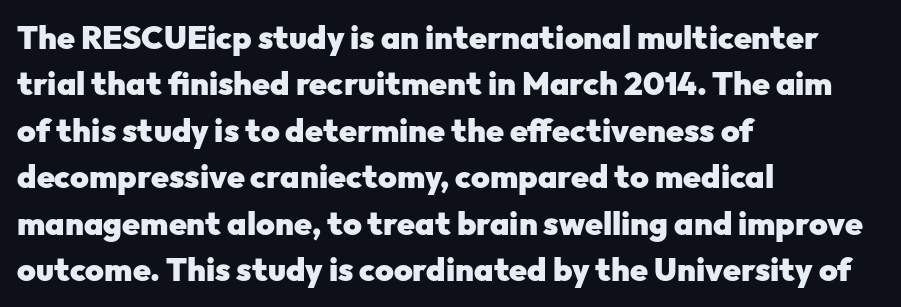
The image shows 32 px heavy sans-serif type, upright; set left-aligned, normal line spacing (1.45x), normal letter spacing, not underlined; low stroke contrast and a medium x-height.
